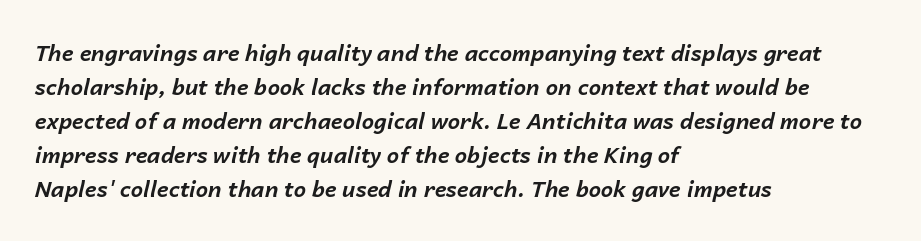
Students, observe: this is what conventionally led text looks like. An italicized treatment has been applied to the whole sample. Underline: absent. Stroke thickness is high; the sample reads as a true bold.
